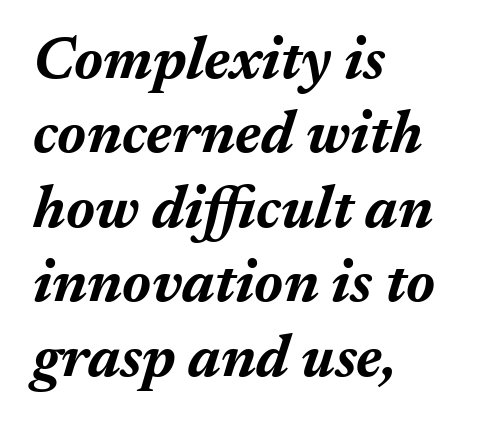
Q: Is the text bold? A: Yes.
Q: Is the text italic (slanted)? A: Yes, it leans right by about 17 degrees.
Q: Is the text underlined? A: No.
Q: How is the paragraph aligned? A: Left-aligned.
Q: Is the spacing between letters normal or unusually wide? A: Normal.
Q: Width (condensed, normal, or wide)? A: Normal.
Q: Stroke contrast? A: Medium.
Q: x-height? A: Medium.
Q: Monospaced? A: No.
